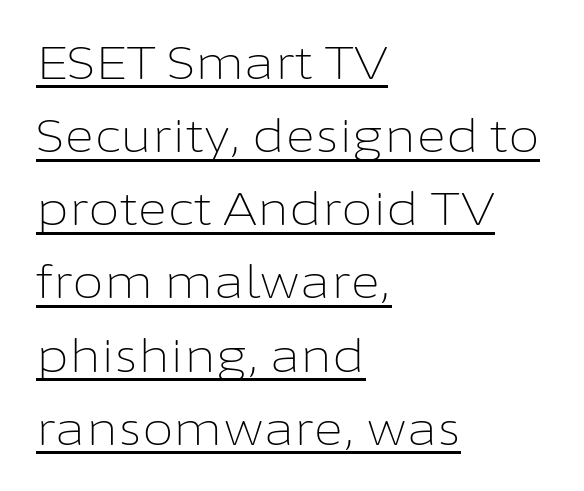
In terms of letterform style, serifs are entirely absent. The rag falls on the right side of this text block. Caption: face not bold, strokes unweighted. This rendering features underlined lettering. A typesetter would call this zero additional tracking. These lines were composed using upright roman letters.
